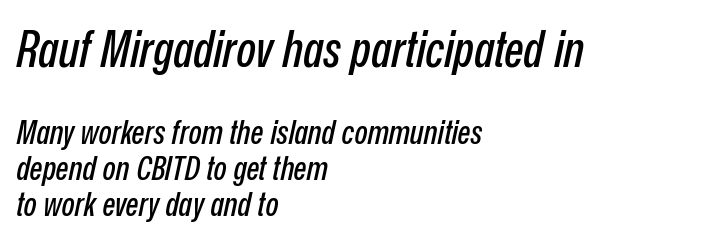
The image shows 51 px condensed type, italic (leaning right); set left-aligned, tight line spacing (1.05x), normal letter spacing, not underlined; the first (top) block is 1.5x larger; low stroke contrast and a medium x-height.
